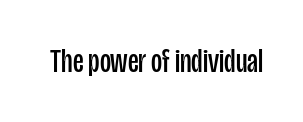
{"serif": "no", "italic": "no", "bold": "no", "weight": "regular", "width": "condensed", "stroke_contrast": "low", "x_height": "large", "monospaced": "no", "underline": "no", "letter_spacing": "normal", "letter_spacing_em": 0.0, "glyph_px": 34}
